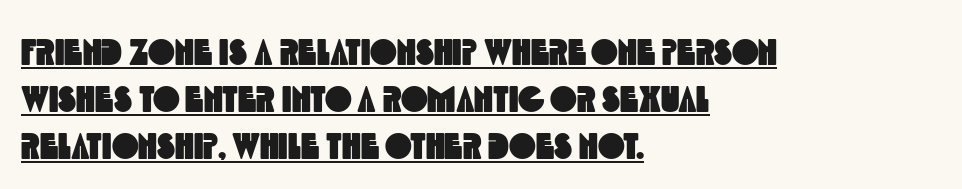
The letters carry no serifs — their stems end cleanly without finishing strokes. The lettering is marked with a stroke running underneath it. Varying glyph widths throughout — classic text-font behaviour. The letters sit at their default tracking, neither squeezed nor spread. The leading is moderate, giving the passage an even texture.
